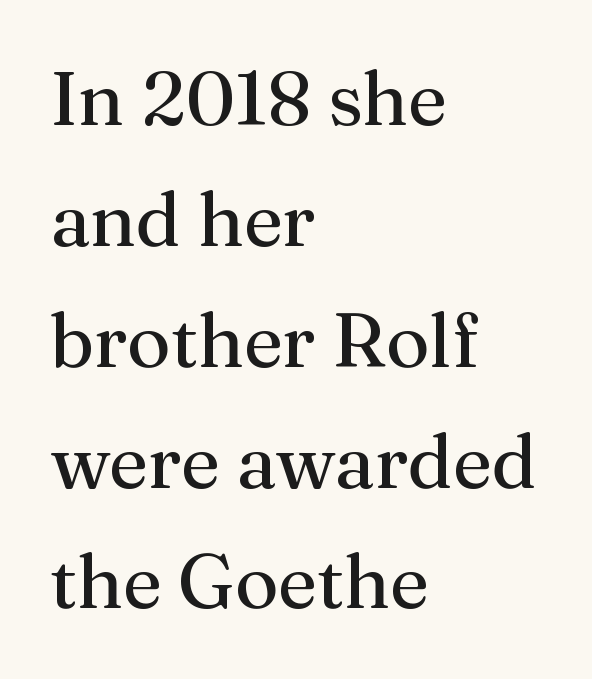
{"serif": "yes", "italic": "no", "bold": "no", "weight": "regular", "width": "normal", "stroke_contrast": "medium", "x_height": "medium", "monospaced": "no", "underline": "no", "align": "left", "line_spacing": "normal", "line_spacing_ratio": 1.59, "letter_spacing": "normal", "letter_spacing_em": 0.0, "glyph_px": 76}
